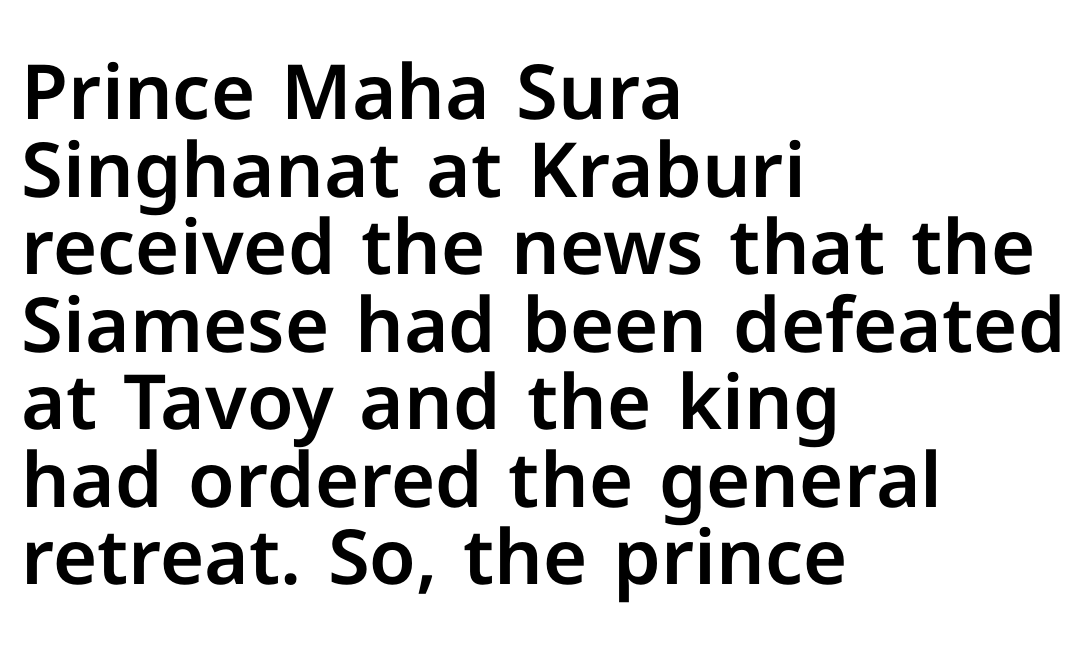
{"serif": "no", "italic": "no", "width": "normal", "stroke_contrast": "low", "x_height": "medium", "monospaced": "no", "underline": "no", "align": "left", "line_spacing": "tight", "line_spacing_ratio": 1.02, "letter_spacing": "normal", "letter_spacing_em": 0.0, "glyph_px": 76}
